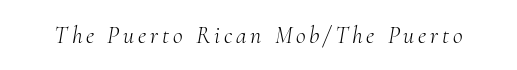
The image shows 24 px text type, italic (leaning right); set not underlined.
